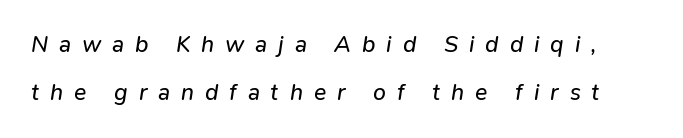
{"italic": "yes", "lean": "right", "slant_degrees": 9, "bold": "no", "underline": "no", "line_spacing": "loose", "line_spacing_ratio": 2.1, "letter_spacing": "wide", "letter_spacing_em": 0.47, "glyph_px": 23}
